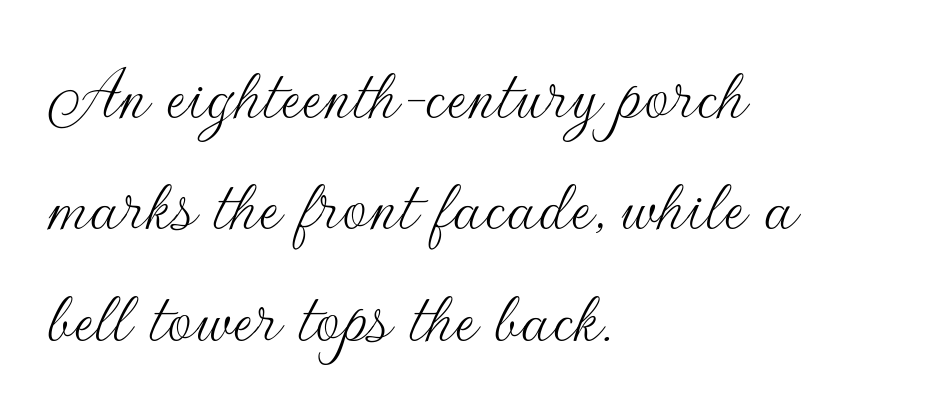
The image shows 79 px thin sans-serif type; set left-aligned, normal line spacing (1.41x), normal letter spacing, not underlined; low stroke contrast and a small x-height.
